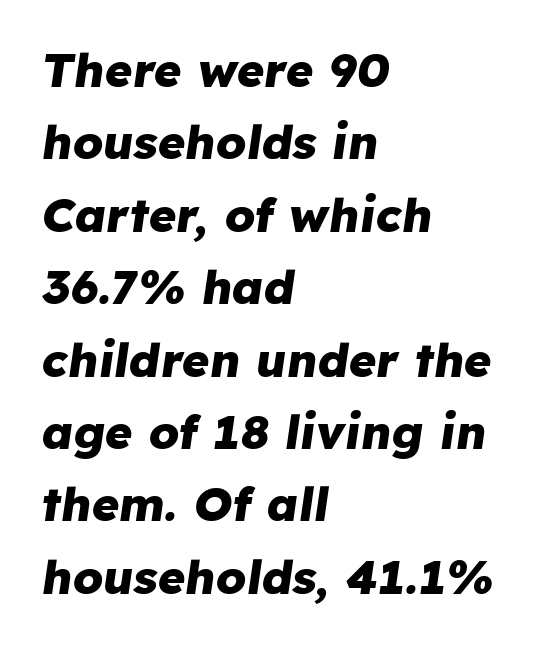
{"italic": "yes", "lean": "right", "slant_degrees": 8, "bold": "yes", "weight": "heavy", "width": "normal", "stroke_contrast": "low", "x_height": "medium", "monospaced": "no", "underline": "no", "align": "left", "line_spacing": "normal", "line_spacing_ratio": 1.54, "letter_spacing": "normal", "letter_spacing_em": 0.0, "glyph_px": 47}
